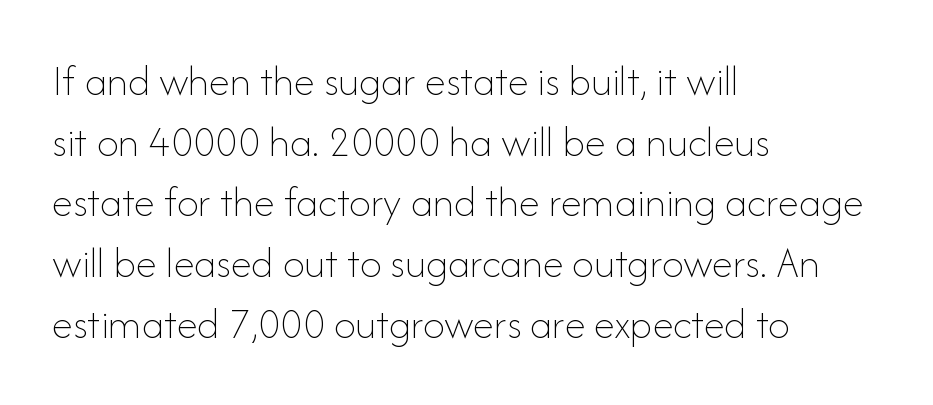
Weight: not bold — regular or lighter. These lines are rendered in a variable-pitch font. Regular leading. The font's upright variant was chosen for this text. Quick note: underline off.
